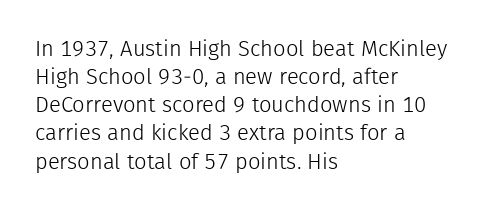
Normally led — the rows are evenly, conventionally spaced. Underlining? Definitely not there. The axis of the letterforms is exactly vertical. The passage is arranged the way most books set body copy — flush left. Default kerning and tracking; the words read as compact shapes.
